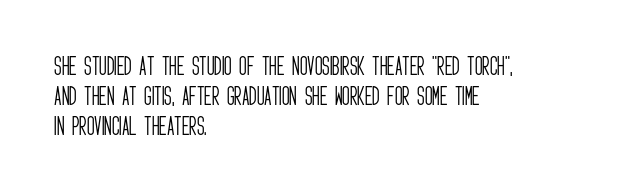
Q: Is the text bold? A: No.
Q: Is the text italic (slanted)? A: No, it is upright.
Q: Is the text underlined? A: No.
Q: How is the paragraph aligned? A: Left-aligned.
Q: Is the spacing between letters normal or unusually wide? A: Normal.
Q: Is the spacing between lines tight, normal or loose? A: Normal.
